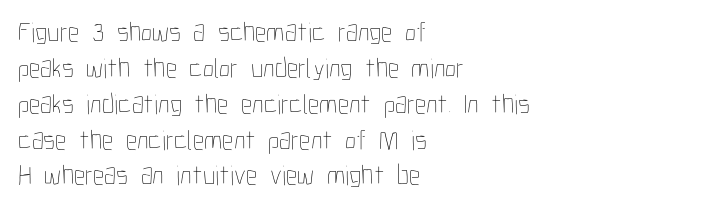
Horizontally, the lines are justified to the leading edge only. The space between consecutive lines is moderate. Unmarked baselines from the first word to the last. Posture: vertical.
